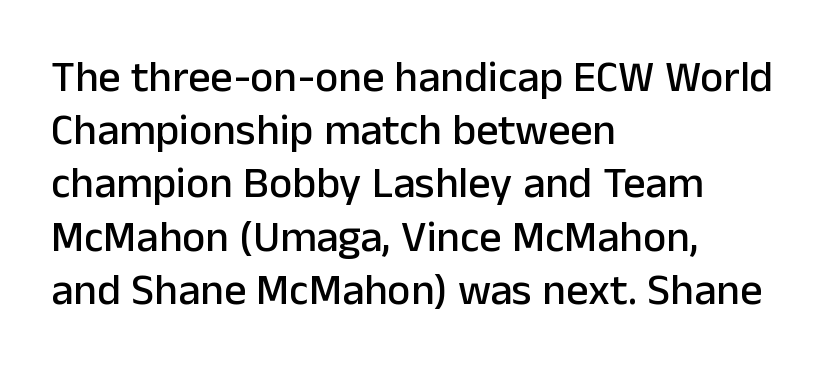
Just letters on the line, the space beneath them empty. The face used here is proportionally spaced, like ordinary book or web type. Tall strokes in this sample are plumb rather than angled. Tracking value appears to be zero — textbook default spacing. Note: no serifs on the glyphs.
